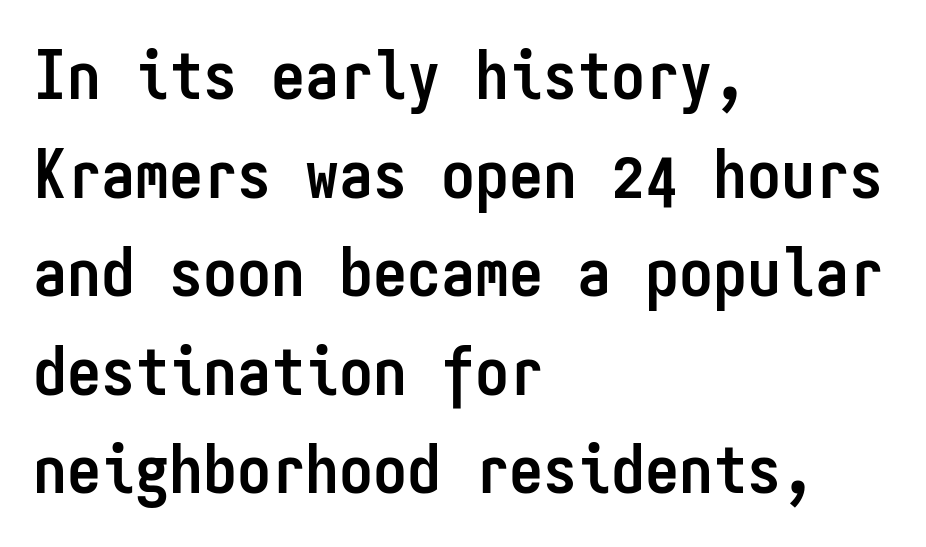
How heavy is the stroke? Heavy — this is a bold. Anything drawn beneath the words? Only blank space. The rendering anchors every line to the left-hand side. This is the regular roman posture of the typeface. Words appear dense and cohesive because spacing is normal. This sample keeps an unexceptional amount of space between lines.
